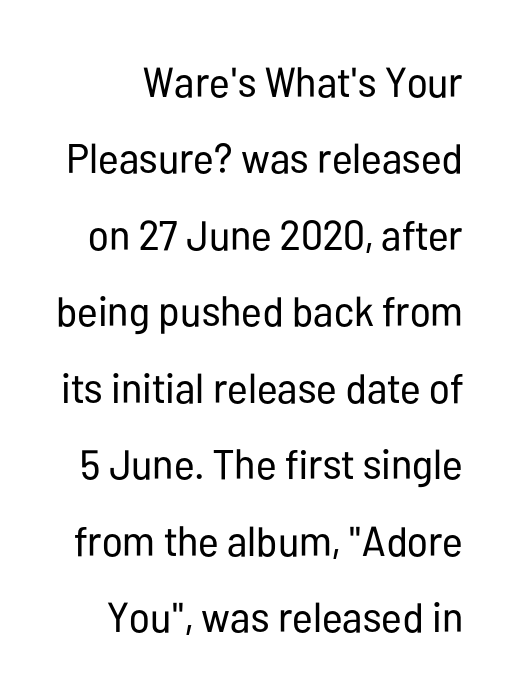
{"serif": "no", "italic": "no", "bold": "no", "weight": "regular", "width": "condensed", "stroke_contrast": "low", "x_height": "medium", "monospaced": "no", "underline": "no", "line_spacing_ratio": 1.82, "letter_spacing": "normal", "letter_spacing_em": 0.0, "glyph_px": 42}
